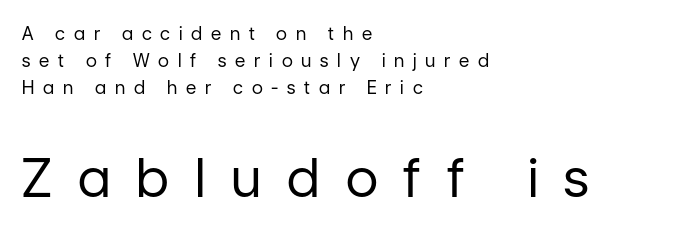
Bare-footed words on every line. Spacing verdict: proportional, widths tailored to each character. Each line starts at the same left margin while the right side varies. Interline gaps are of average width in this sample. The passage shown is typeset with a sans-serif family. Is this a heavy cut? Hardly; it is regular or lighter.
